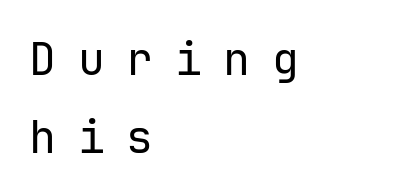
The area under the type is left untouched. The axis of the letterforms is exactly vertical. The line texture is sparse and dotted thanks to wide tracking. Is this a heavy cut? Hardly; it is regular or lighter. To sum up the face: it is a sans, with no serifs.
